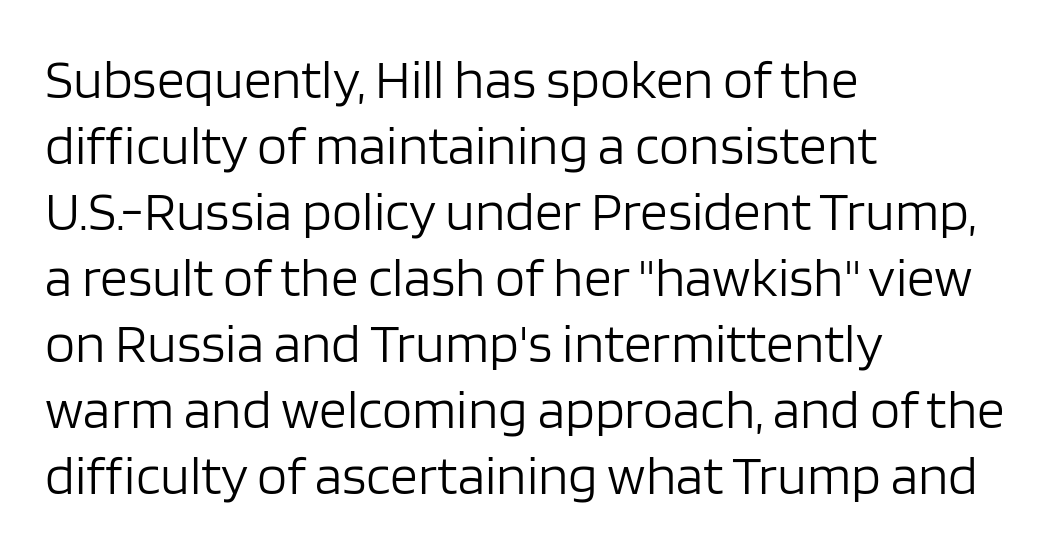
The image shows 55 px light sans-serif type, upright; set left-aligned, line spacing 1.2x, normal letter spacing, not underlined; low stroke contrast and a large x-height.
